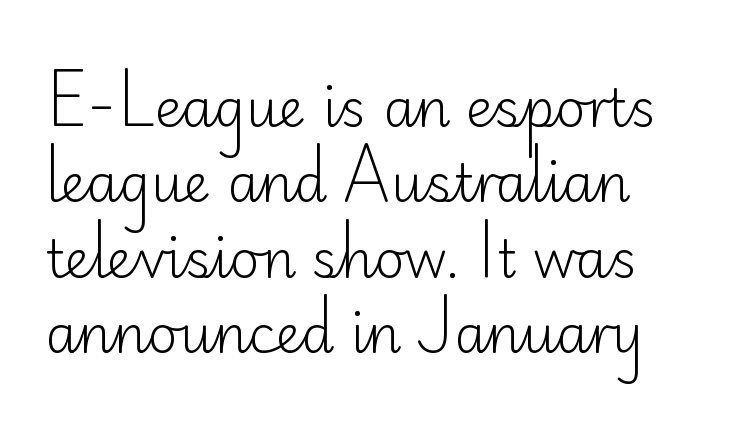
Q: Is the text bold? A: No.
Q: Is the text italic (slanted)? A: No, it is upright.
Q: Is the typeface a serif or a sans-serif typeface? A: Sans-serif.
Q: Is the text underlined? A: No.
Q: Is the spacing between letters normal or unusually wide? A: Normal.
Q: Is the spacing between lines tight, normal or loose? A: Normal.
Q: Width (condensed, normal, or wide)? A: Normal.
Q: Stroke contrast? A: Low.
Q: x-height? A: Small.
Q: Monospaced? A: No.
